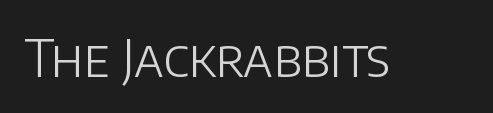
Q: Is the text bold? A: No.
Q: Is the text italic (slanted)? A: No, it is upright.
Q: Is the typeface a serif or a sans-serif typeface? A: Sans-serif.
Q: Is the text underlined? A: No.
Q: Is the spacing between letters normal or unusually wide? A: Normal.
Q: Width (condensed, normal, or wide)? A: Normal.
Q: Stroke contrast? A: Low.
Q: x-height? A: Large.
Q: Monospaced? A: No.
